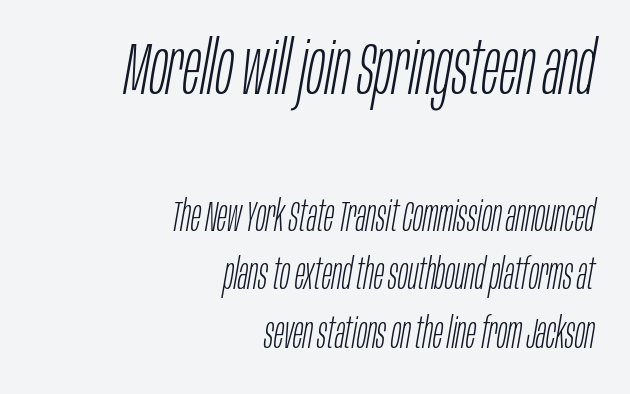
{"italic": "yes", "lean": "right", "slant_degrees": 10, "bold": "no", "weight": "light", "width": "condensed", "stroke_contrast": "low", "x_height": "large", "monospaced": "no", "underline": "no", "align": "right", "line_spacing": "normal", "line_spacing_ratio": 1.39, "letter_spacing": "normal", "letter_spacing_em": 0.0, "larger_block": "first", "size_ratio": 1.76, "glyph_px": 74}
